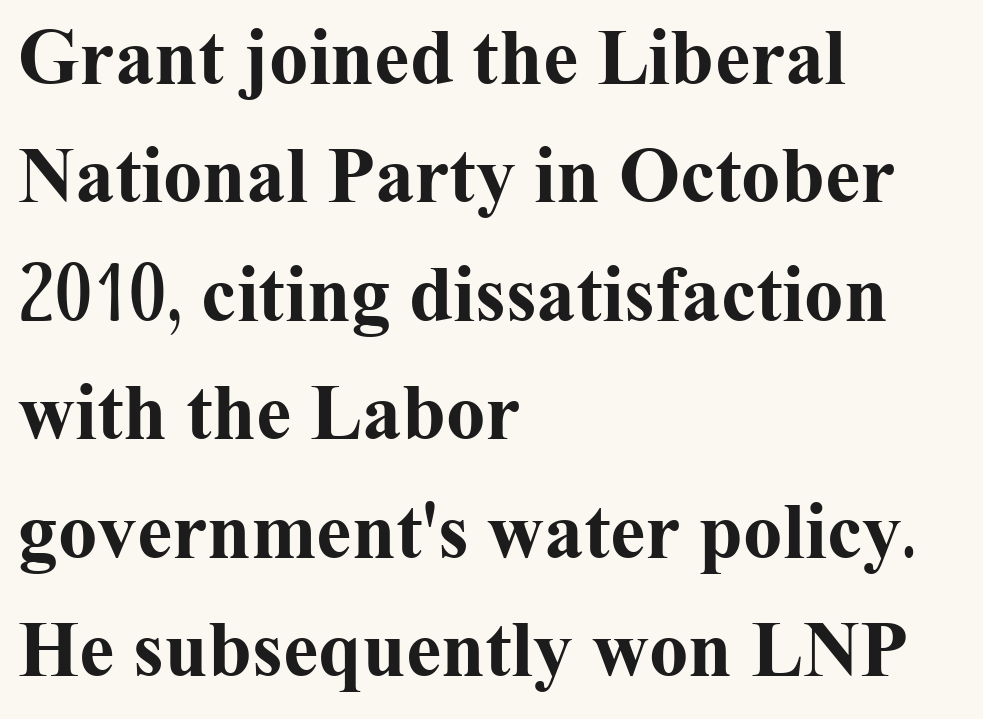
The passage shown has conventional tracking throughout. These lines were composed using upright roman letters. The typeface chosen for these lines features serifs. Students, this is bold: see how much ink each stroke carries.
